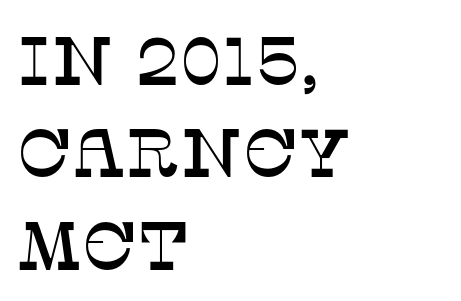
The image shows 68 px serif type, upright; set left-aligned, normal line spacing (1.36x), normal letter spacing, not underlined; low stroke contrast and a large x-height.
